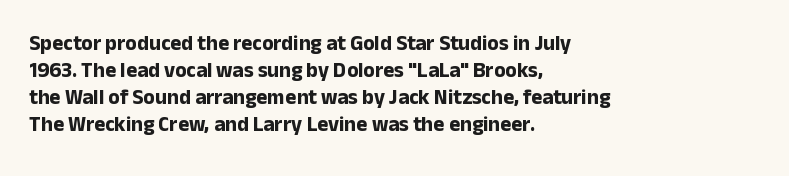
The space directly below the letters is spotless. In terms of leading, this rendering sits right in the middle. Notice how the stems are strictly vertical — no italics here. Honestly, the letter spacing is just normal — you wouldn't notice it. Typesetter's note: full bold, strokes at maximum text heaviness.
